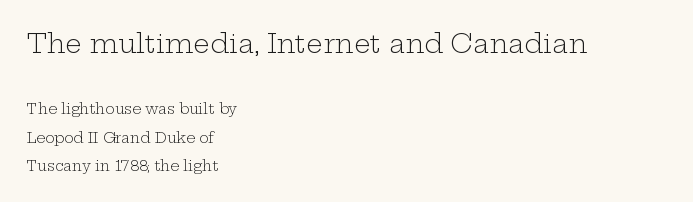
The first block has been scaled up relative to the second. The rendering anchors every line to the left-hand side. Lines of text with bare space underneath. It's the straight-up-and-down kind of type. These lines stand farther apart than default settings would place them. Nobody touched the tracking dial on this one.
